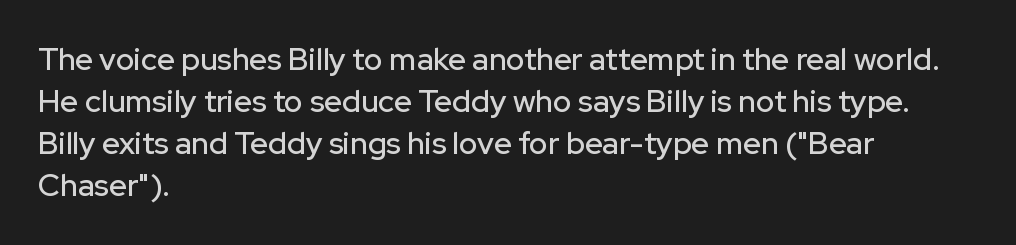
The image shows 31 px sans-serif type, upright; set left-aligned, normal line spacing (1.36x), normal letter spacing, not underlined; low stroke contrast and a medium x-height.
